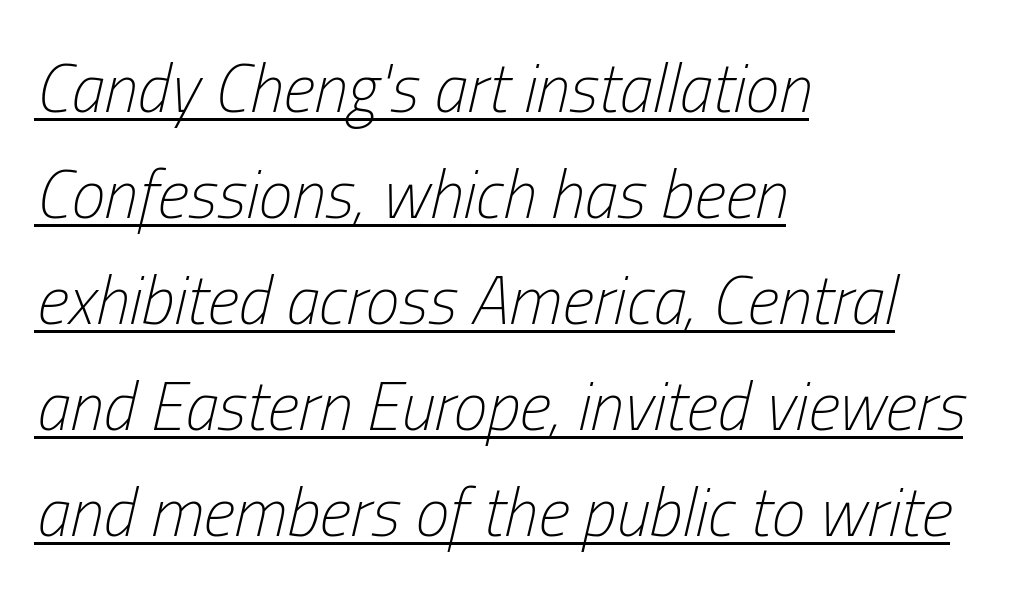
Notice how the passage keeps a crisp vertical edge on the left only. Is there an underline? Yes — a line sits under the letters. Yep, that's italic — everything's leaning. Is the type heavy? It reads as light-to-regular instead. Looks like regular typesetting: each glyph gets only the width it needs.
